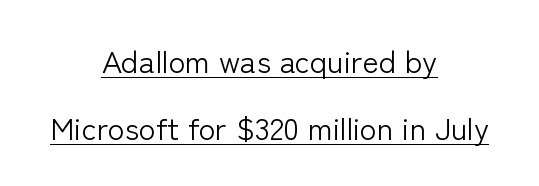
Think standard paragraph weight, or any step lighter than that. The space between consecutive lines is lavish. Looks like regular typesetting: each glyph gets only the width it needs. Is there an underline? Yes — a line sits under the letters. A sans-serif font was chosen for this passage. The gaps between neighbouring characters are ordinary and unremarkable.
